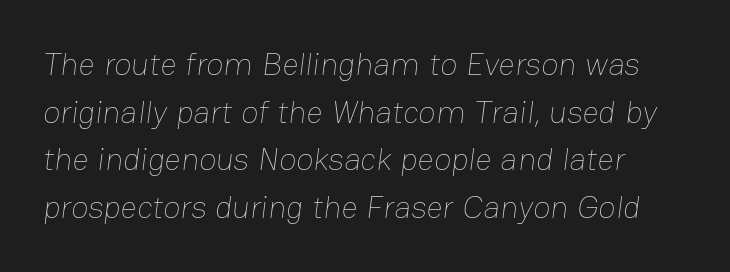
Q: Is the text bold? A: No.
Q: Is the text underlined? A: No.
Q: Is the spacing between letters normal or unusually wide? A: Normal.
Q: Is the spacing between lines tight, normal or loose? A: Normal.
Q: Width (condensed, normal, or wide)? A: Normal.
Q: Stroke contrast? A: Low.
Q: x-height? A: Medium.
Q: Monospaced? A: No.
